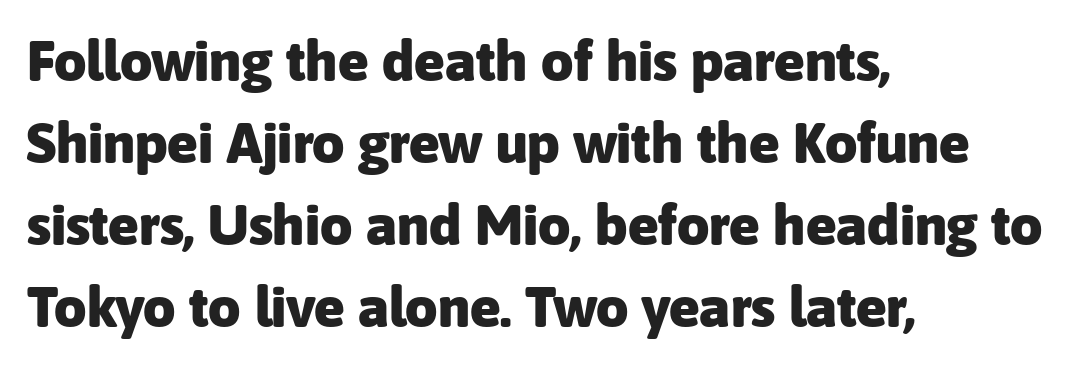
Q: Is the text bold? A: Yes.
Q: Is the text italic (slanted)? A: No, it is upright.
Q: Is the typeface a serif or a sans-serif typeface? A: Sans-serif.
Q: Is the text underlined? A: No.
Q: How is the paragraph aligned? A: Left-aligned.
Q: Is the spacing between letters normal or unusually wide? A: Normal.
Q: Is the spacing between lines tight, normal or loose? A: Normal.
Q: Width (condensed, normal, or wide)? A: Normal.
Q: Stroke contrast? A: Low.
Q: x-height? A: Medium.
Q: Monospaced? A: No.
